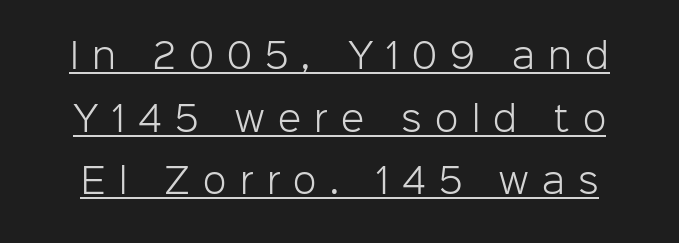
{"serif": "no", "italic": "no", "bold": "no", "weight": "light", "width": "normal", "stroke_contrast": "low", "x_height": "medium", "monospaced": "no", "underline": "yes", "line_spacing_ratio": 1.84, "letter_spacing": "wide", "letter_spacing_em": 0.39, "glyph_px": 34}
